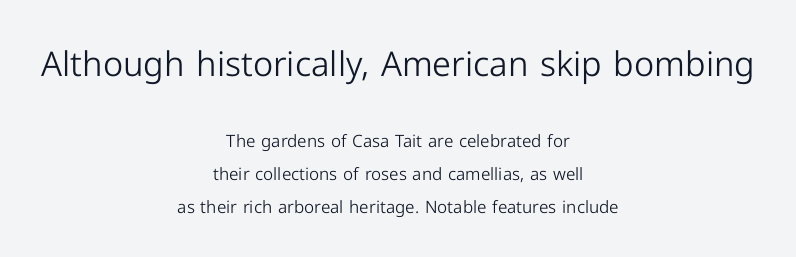
{"serif": "no", "italic": "no", "bold": "no", "weight": "light", "width": "normal", "stroke_contrast": "low", "x_height": "medium", "monospaced": "no", "underline": "no", "align": "center", "line_spacing": "loose", "line_spacing_ratio": 1.94, "letter_spacing": "normal", "letter_spacing_em": 0.0, "larger_block": "first", "size_ratio": 2.0, "glyph_px": 34}
